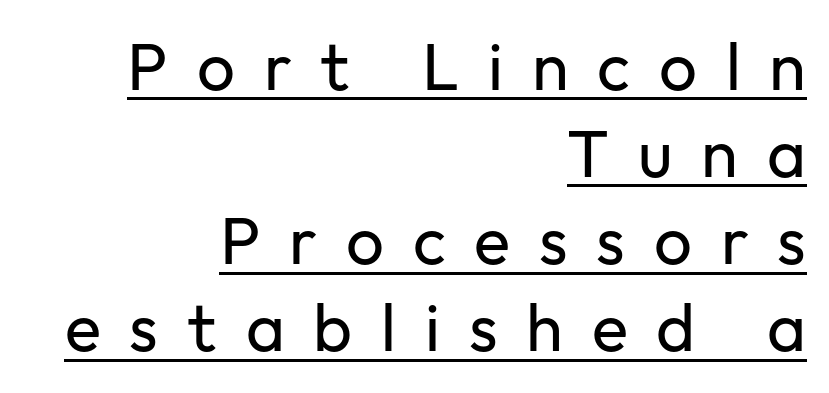
Notice how a bar underscores the lettering throughout. Heft: none added — not bold. The letters carry no serifs — their stems end cleanly without finishing strokes. You can tell it's not italic because the verticals are truly vertical.
